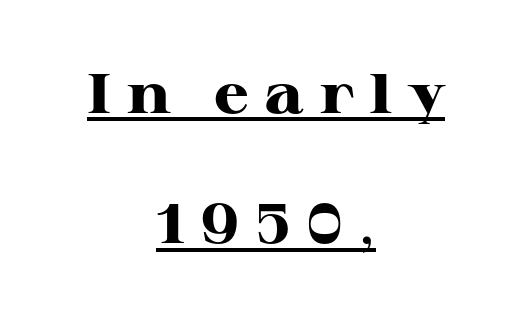
The image shows 56 px heavy, wide serif type, upright; set centered, loose line spacing (2.33x), unusually wide letter spacing (+0.28 em), underlined; high stroke contrast and a medium x-height.
